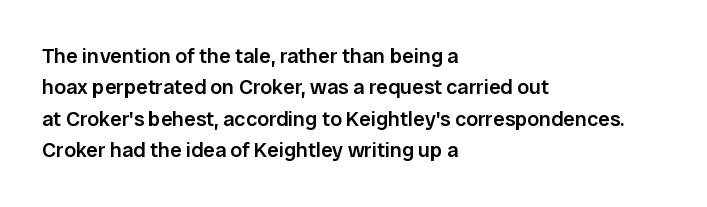
The image shows 21 px text type, upright; set left-aligned, normal line spacing (1.5x), normal letter spacing, not underlined.
